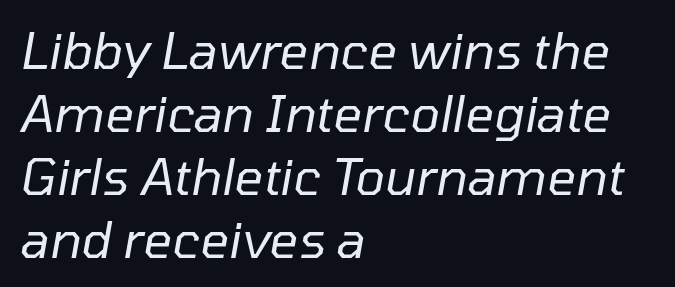
The image shows 50 px regular-weight type, italic (leaning right); set left-aligned, normal line spacing (1.26x), normal letter spacing, not underlined; low stroke contrast and a medium x-height.
